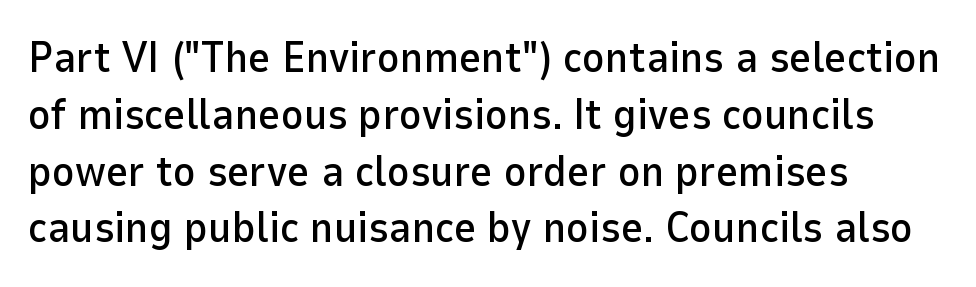
Q: Is the text italic (slanted)? A: No, it is upright.
Q: Is the typeface a serif or a sans-serif typeface? A: Sans-serif.
Q: Is the text underlined? A: No.
Q: How is the paragraph aligned? A: Left-aligned.
Q: Is the spacing between letters normal or unusually wide? A: Normal.
Q: Is the spacing between lines tight, normal or loose? A: Normal.
Q: Width (condensed, normal, or wide)? A: Normal.
Q: Stroke contrast? A: Low.
Q: x-height? A: Medium.
Q: Monospaced? A: No.
